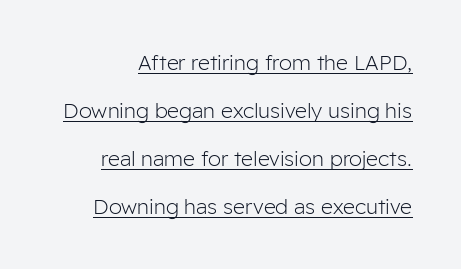
The image shows 21 px text type, upright; set loose line spacing (2.28x), normal letter spacing, underlined.
